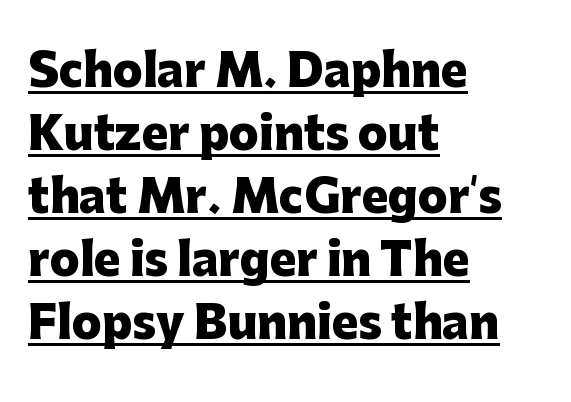
This is underlined copy, the kind a proofreader might mark for attention. Baseline-to-baseline distance is the conventional proportion of letter height. Emphasis by weight is at full strength: bold. You could not count columns in this text — the font is proportionally spaced. Each letter's strokes conclude bluntly, with no projecting serifs. The type sits square on the baseline with zero lean.
